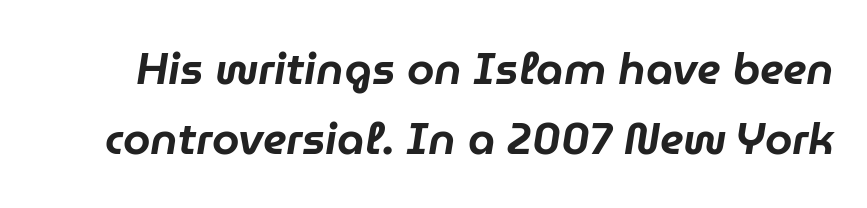
{"italic": "yes", "lean": "right", "slant_degrees": 9, "width": "normal", "stroke_contrast": "low", "x_height": "medium", "monospaced": "no", "underline": "no", "line_spacing": "normal", "line_spacing_ratio": 1.6, "letter_spacing": "normal", "letter_spacing_em": 0.0, "glyph_px": 44}
